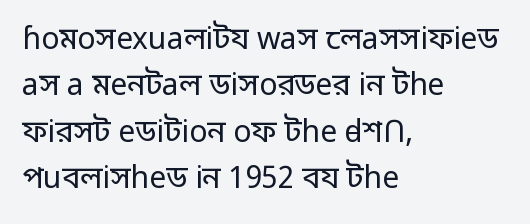
{"serif": "no", "italic": "no", "bold": "no", "weight": "regular", "width": "normal", "stroke_contrast": "low", "x_height": "medium", "monospaced": "no", "underline": "no", "align": "left", "line_spacing": "normal", "line_spacing_ratio": 1.55, "letter_spacing": "normal", "letter_spacing_em": 0.0, "glyph_px": 30}
